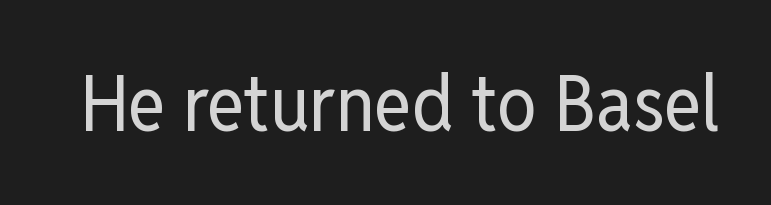
{"serif": "no", "italic": "no", "bold": "no", "weight": "regular", "width": "condensed", "stroke_contrast": "low", "x_height": "medium", "monospaced": "no", "underline": "no", "letter_spacing": "normal", "letter_spacing_em": 0.0, "glyph_px": 79}
